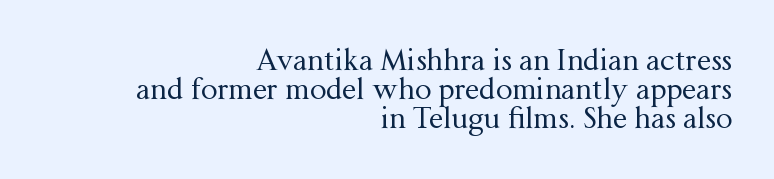
This sample has the flowing, uneven cadence of proportional lettering. Typeset ragged left — the right edge is the straight one. The passage shown stacks its lines with hardly any gap. Italic: no, the glyphs are upright roman. To sum up the face: it has serifs.
